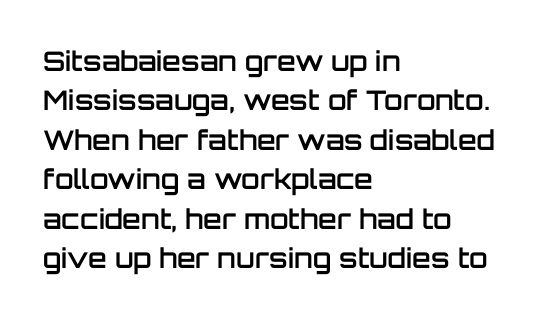
{"italic": "no", "bold": "semi", "underline": "no", "align": "left", "line_spacing": "normal", "line_spacing_ratio": 1.46, "letter_spacing": "normal", "letter_spacing_em": 0.0, "glyph_px": 27}
